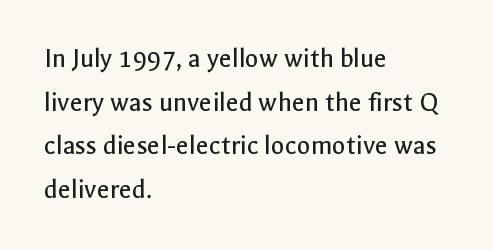
The image shows 28 px regular-weight sans-serif type, upright; set left-aligned, normal line spacing (1.56x), normal letter spacing, not underlined; a medium x-height.
